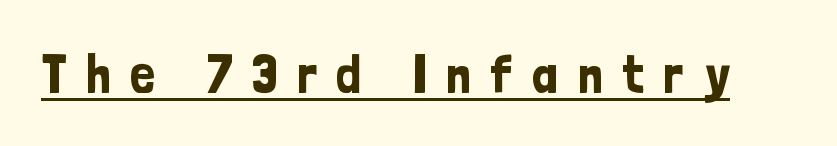
{"serif": "no", "italic": "no", "width": "condensed", "stroke_contrast": "low", "x_height": "medium", "monospaced": "no", "underline": "yes", "letter_spacing": "wide", "letter_spacing_em": 0.35, "glyph_px": 55}
